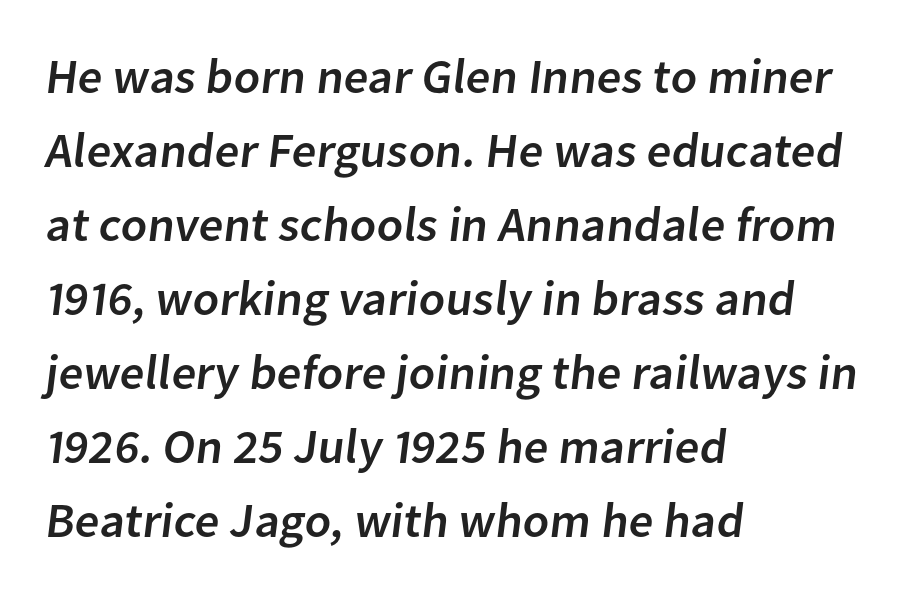
{"serif": "no", "width": "normal", "stroke_contrast": "low", "x_height": "medium", "monospaced": "no", "underline": "no", "align": "left", "line_spacing": "normal", "line_spacing_ratio": 1.51, "letter_spacing": "normal", "letter_spacing_em": 0.0, "glyph_px": 49}
